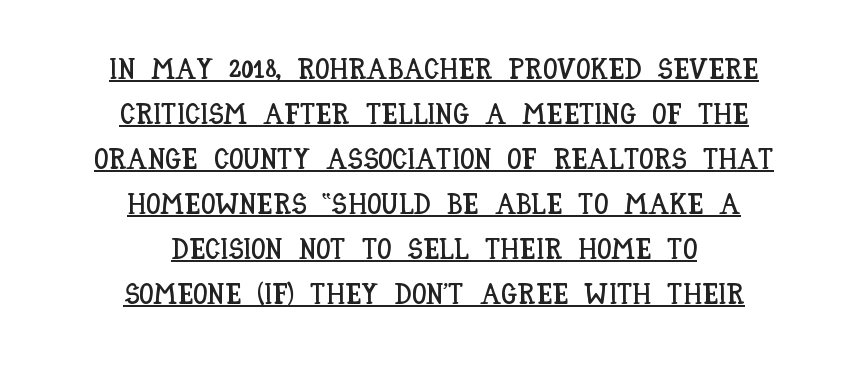
The image shows 29 px condensed type, upright; set centered, normal line spacing (1.55x), normal letter spacing, underlined; low stroke contrast and a large x-height.
